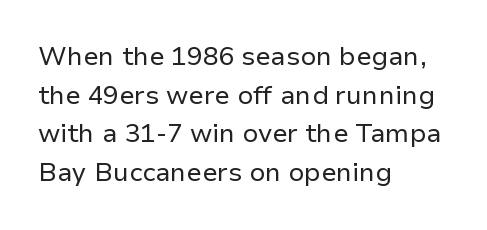
Q: Is the text bold? A: No.
Q: Is the text italic (slanted)? A: No, it is upright.
Q: Is the text underlined? A: No.
Q: How is the paragraph aligned? A: Left-aligned.
Q: Is the spacing between letters normal or unusually wide? A: Normal.
Q: Is the spacing between lines tight, normal or loose? A: Normal.
